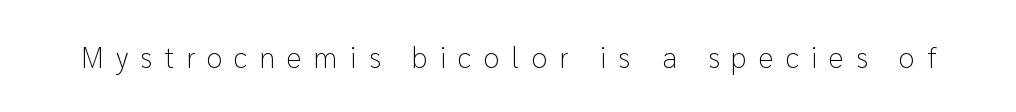
The image shows 29 px light sans-serif type, upright; set unusually wide letter spacing (+0.42 em), not underlined; low stroke contrast and a medium x-height.
